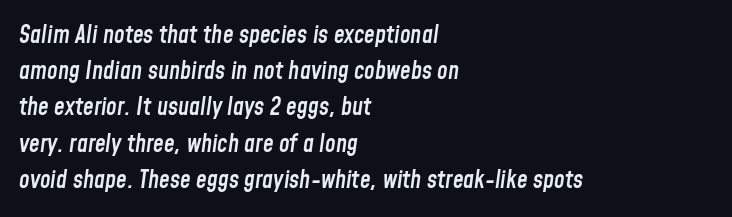
{"italic": "yes", "lean": "right", "slant_degrees": 8, "bold": "semi", "underline": "no", "align": "left", "line_spacing": "normal", "line_spacing_ratio": 1.51, "letter_spacing": "normal", "letter_spacing_em": 0.0, "glyph_px": 24}
